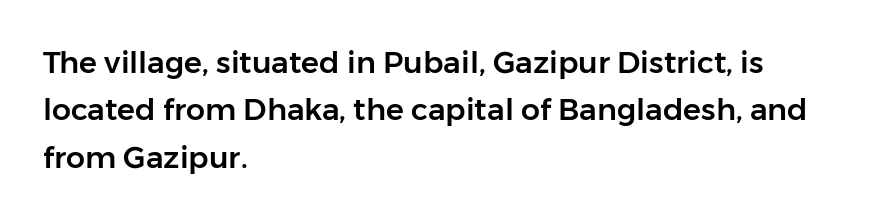
Q: Is the text italic (slanted)? A: No, it is upright.
Q: Is the typeface a serif or a sans-serif typeface? A: Sans-serif.
Q: Is the text underlined? A: No.
Q: How is the paragraph aligned? A: Left-aligned.
Q: Is the spacing between letters normal or unusually wide? A: Normal.
Q: Is the spacing between lines tight, normal or loose? A: Normal.
Q: Width (condensed, normal, or wide)? A: Normal.
Q: Stroke contrast? A: Low.
Q: x-height? A: Medium.
Q: Monospaced? A: No.
